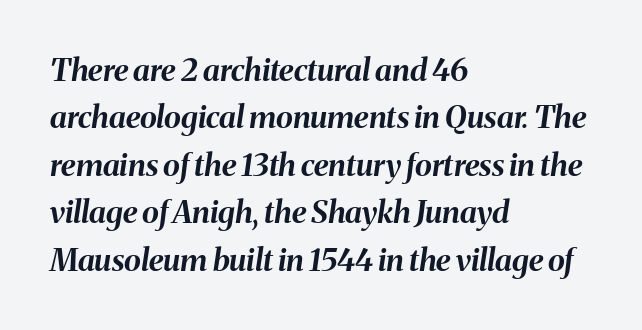
Q: Is the text bold? A: Yes.
Q: Is the text italic (slanted)? A: Yes, it leans right by about 8 degrees.
Q: Is the text underlined? A: No.
Q: How is the paragraph aligned? A: Left-aligned.
Q: Is the spacing between letters normal or unusually wide? A: Normal.
Q: Is the spacing between lines tight, normal or loose? A: Normal.
Q: Width (condensed, normal, or wide)? A: Normal.
Q: Stroke contrast? A: Medium.
Q: x-height? A: Medium.
Q: Monospaced? A: No.
